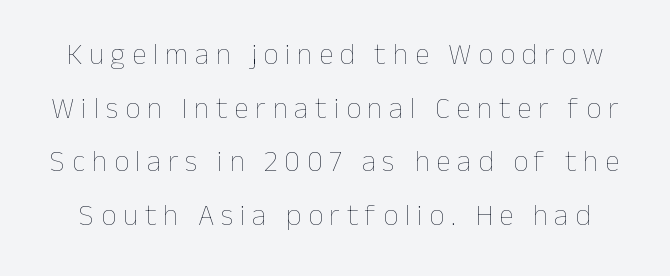
The passage shown is not underscored anywhere. On a weight scale, this lands at 450 or below. Each letter keeps its own natural width here, so spacing adapts to shape. The letters are spread apart with noticeably loose tracking. Unlike italic type, these characters show no tilt at all.
